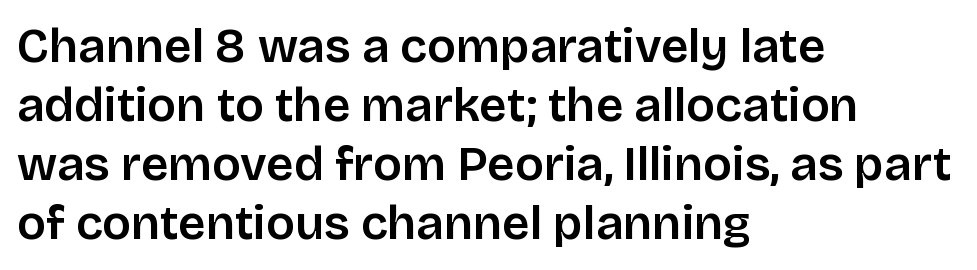
{"serif": "no", "italic": "no", "width": "normal", "stroke_contrast": "low", "x_height": "large", "monospaced": "no", "underline": "no", "align": "left", "line_spacing_ratio": 1.23, "letter_spacing": "normal", "letter_spacing_em": 0.0, "glyph_px": 48}
